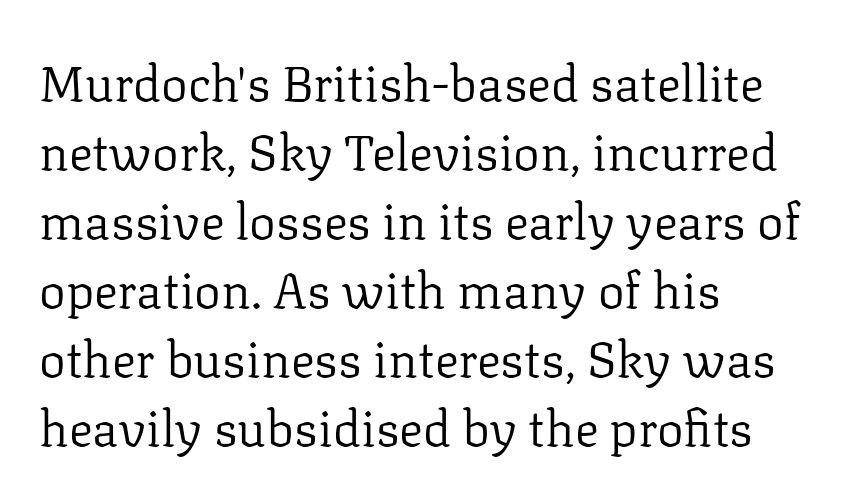
The image shows 50 px regular-weight serif type, upright; set left-aligned, normal line spacing (1.38x), normal letter spacing, not underlined; low stroke contrast and a medium x-height.
